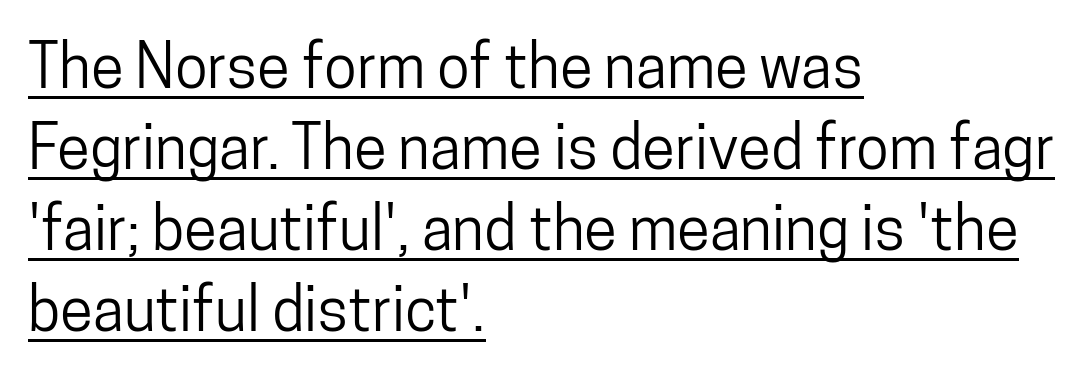
This sample has the flowing, uneven cadence of proportional lettering. The lettering is marked with a stroke running underneath it. The characters display no serif detailing; their extremities are plain. The designer left line spacing at the default. How are the letters spaced? Ordinarily, with no added tracking. Style check: upright.
